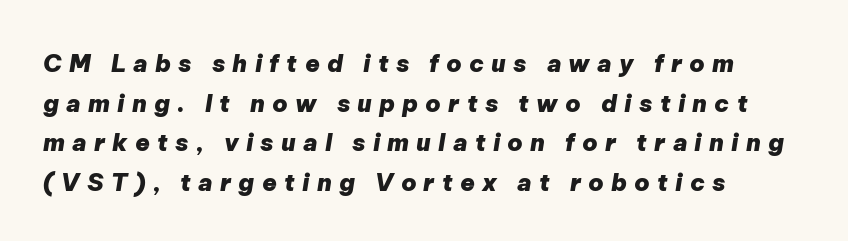
{"italic": "yes", "lean": "right", "slant_degrees": 9, "bold": "yes", "underline": "no", "align": "left", "line_spacing": "normal", "line_spacing_ratio": 1.65, "letter_spacing": "wide", "letter_spacing_em": 0.3, "glyph_px": 24}
